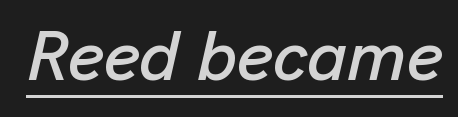
Q: Is the text italic (slanted)? A: Yes, it leans right by about 13 degrees.
Q: Is the text underlined? A: Yes.
Q: Is the spacing between letters normal or unusually wide? A: Normal.
Q: Width (condensed, normal, or wide)? A: Normal.
Q: Stroke contrast? A: Low.
Q: x-height? A: Medium.
Q: Monospaced? A: No.
